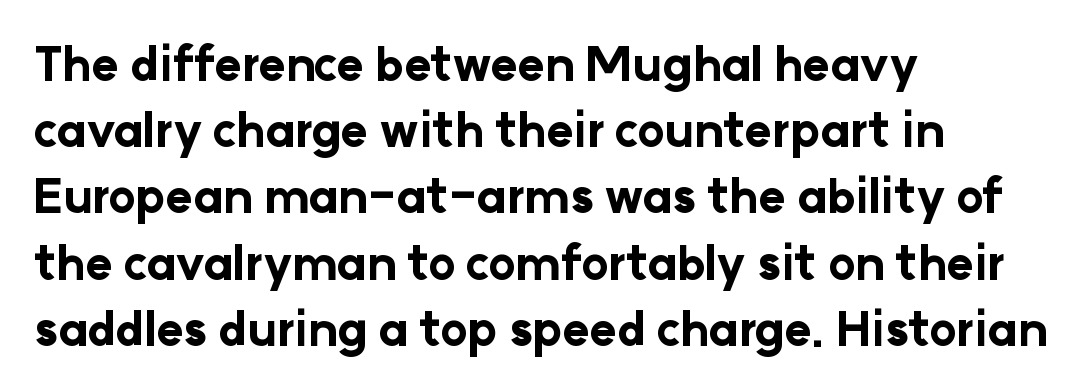
Q: Is the text bold? A: Yes.
Q: Is the text italic (slanted)? A: No, it is upright.
Q: Is the typeface a serif or a sans-serif typeface? A: Sans-serif.
Q: Is the text underlined? A: No.
Q: How is the paragraph aligned? A: Left-aligned.
Q: Is the spacing between letters normal or unusually wide? A: Normal.
Q: Is the spacing between lines tight, normal or loose? A: Normal.
Q: Width (condensed, normal, or wide)? A: Normal.
Q: Stroke contrast? A: Low.
Q: x-height? A: Medium.
Q: Monospaced? A: No.
